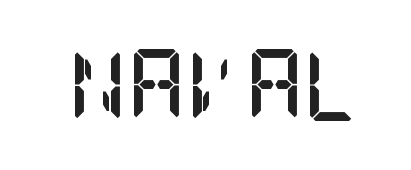
{"serif": "yes", "italic": "no", "bold": "yes", "weight": "semibold", "width": "condensed", "stroke_contrast": "low", "x_height": "large", "underline": "no", "letter_spacing": "normal", "letter_spacing_em": 0.0, "glyph_px": 72}
